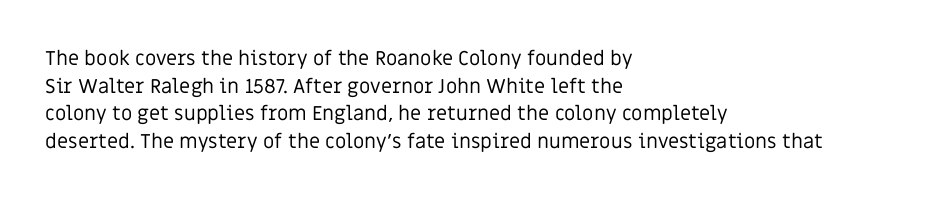
This rendering leaves character spacing at its baseline value. These lines stack with their left ends in a neat column. Reading down the column, the eye jumps a familiar distance to each next line. Stroke mass is kept to a normal reading level or below. Unlike italic type, these characters show no tilt at all. No word sits above an underline.
